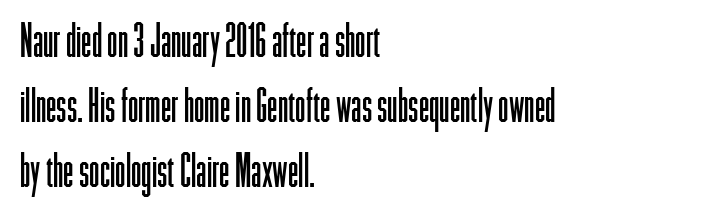
A normal amount of white space separates one row of letters from the next. Examine the stroke ends and you'll find no serifs. The weight tops out at a normal text grade. The lettering stays uniformly vertical, giving the passage a roman look.
